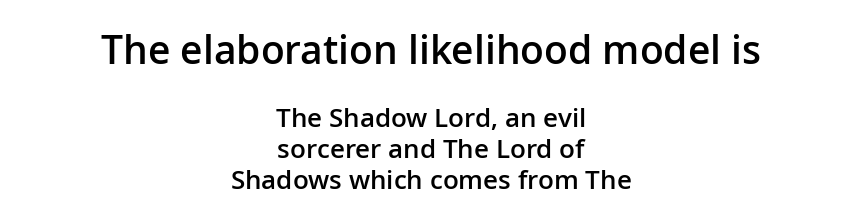
Q: Is the text bold? A: Semi-bold.
Q: Is the text italic (slanted)? A: No, it is upright.
Q: Is the typeface a serif or a sans-serif typeface? A: Sans-serif.
Q: Is the text underlined? A: No.
Q: How is the paragraph aligned? A: Centered.
Q: Is the spacing between letters normal or unusually wide? A: Normal.
Q: Which block of text is set in a larger size, the first (top) or the second (bottom)? A: The first (top) one.
Q: Width (condensed, normal, or wide)? A: Normal.
Q: Stroke contrast? A: Low.
Q: x-height? A: Medium.
Q: Monospaced? A: No.
